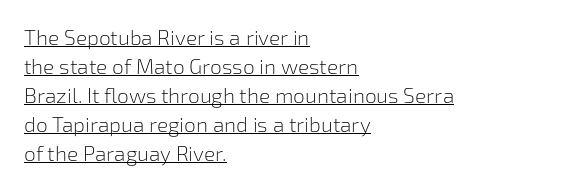
{"italic": "no", "bold": "no", "underline": "yes", "align": "left", "line_spacing": "normal", "line_spacing_ratio": 1.38, "letter_spacing": "normal", "letter_spacing_em": 0.0, "glyph_px": 21}
